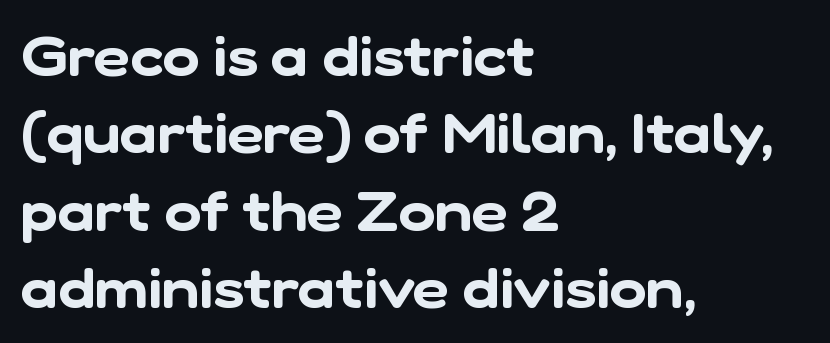
Q: Is the typeface a serif or a sans-serif typeface? A: Sans-serif.
Q: Is the text underlined? A: No.
Q: How is the paragraph aligned? A: Left-aligned.
Q: Is the spacing between letters normal or unusually wide? A: Normal.
Q: Is the spacing between lines tight, normal or loose? A: Normal.
Q: Width (condensed, normal, or wide)? A: Normal.
Q: Stroke contrast? A: Low.
Q: x-height? A: Medium.
Q: Monospaced? A: No.
